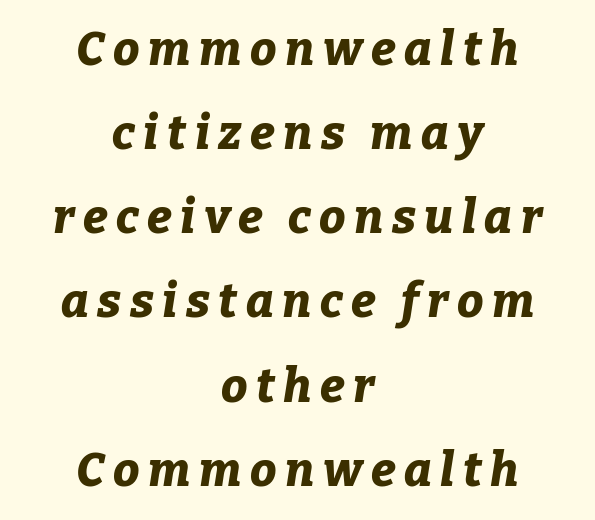
The text carries the slant typical of an italic or oblique font. Spacing verdict: proportional, widths tailored to each character. The characters look thick and weighty, a clear bold. The paragraph shown floats in the horizontal middle.
